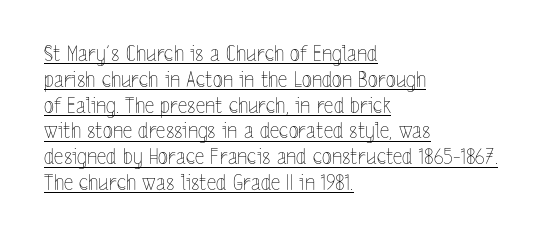
Nope, not italic — everything's standing straight. Compared with a typical body face, this is equally light or lighter still. The line texture is even and compact thanks to regular tracking. The sample's only ornament is a line tracing under the words. A classic flush-left, rag-right setting is used for this passage.
